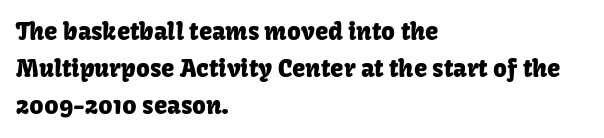
The image shows 24 px text type, upright; set left-aligned, normal line spacing (1.55x), normal letter spacing, not underlined.
